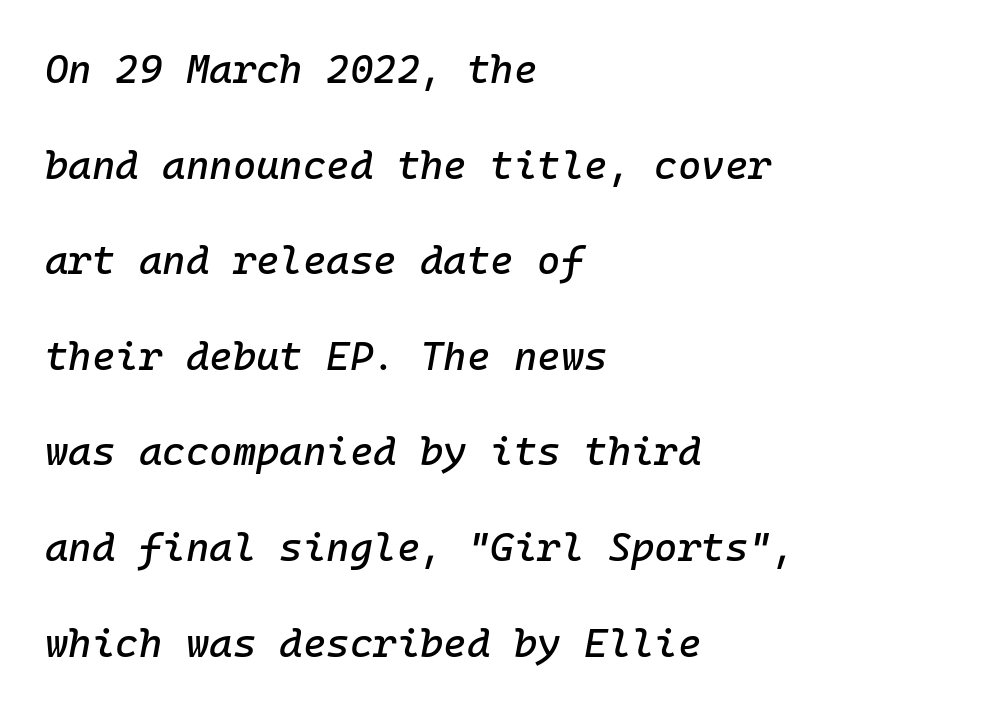
Q: Is the text italic (slanted)? A: Yes, it leans right by about 10 degrees.
Q: Is the text underlined? A: No.
Q: How is the paragraph aligned? A: Left-aligned.
Q: Is the spacing between letters normal or unusually wide? A: Normal.
Q: Is the spacing between lines tight, normal or loose? A: Loose.
Q: Width (condensed, normal, or wide)? A: Normal.
Q: Stroke contrast? A: Low.
Q: x-height? A: Medium.
Q: Monospaced? A: Yes.
